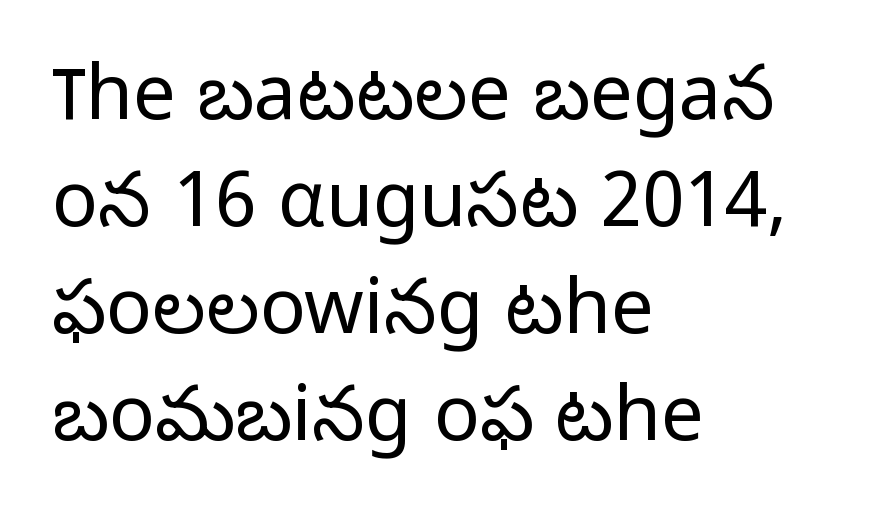
Posture: straight, roman, zero tilt. This is not heavy type; no bold has been used. The font family rendered here belongs to the sans-serif group. What's the leading like? Ordinary, nothing unusual. Nobody touched the tracking dial on this one.
